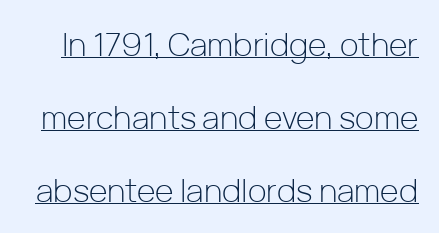
{"serif": "no", "italic": "no", "bold": "no", "weight": "light", "width": "normal", "stroke_contrast": "low", "x_height": "medium", "monospaced": "no", "underline": "yes", "line_spacing": "loose", "line_spacing_ratio": 2.28, "letter_spacing": "normal", "letter_spacing_em": 0.0, "glyph_px": 32}
